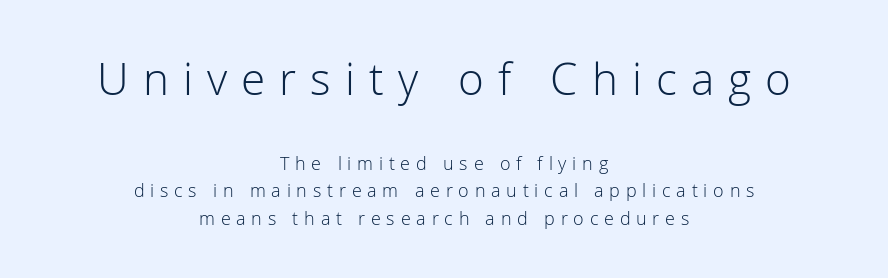
{"serif": "no", "italic": "no", "bold": "no", "weight": "light", "width": "normal", "stroke_contrast": "low", "x_height": "medium", "monospaced": "no", "underline": "no", "align": "center", "line_spacing": "normal", "line_spacing_ratio": 1.53, "letter_spacing": "wide", "letter_spacing_em": 0.32, "larger_block": "first", "size_ratio": 2.44, "glyph_px": 44}
